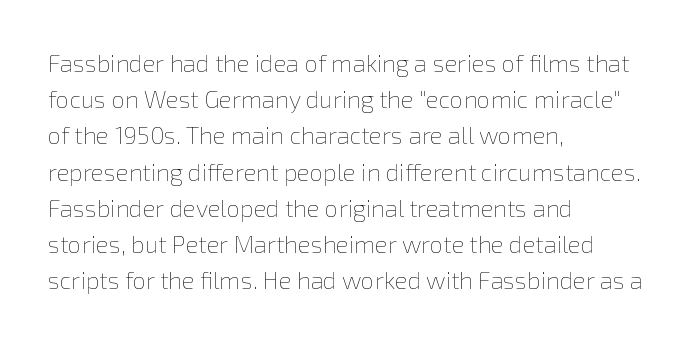
The image shows 24 px text type, upright; set left-aligned, normal line spacing (1.51x), normal letter spacing, not underlined.
